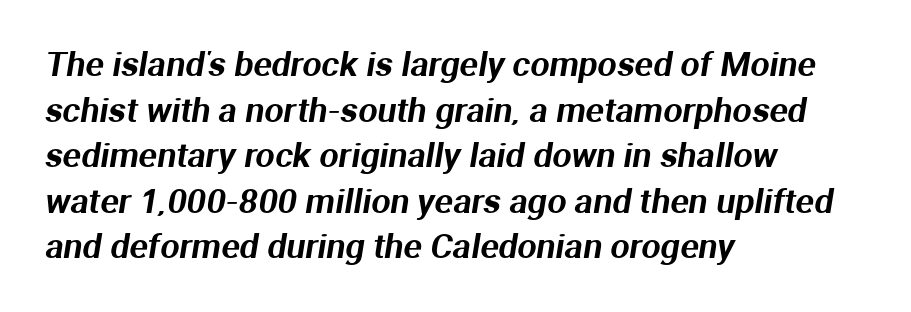
{"serif": "no", "width": "normal", "stroke_contrast": "medium", "x_height": "medium", "monospaced": "no", "underline": "no", "align": "left", "line_spacing": "normal", "line_spacing_ratio": 1.34, "letter_spacing": "normal", "letter_spacing_em": 0.0, "glyph_px": 34}
